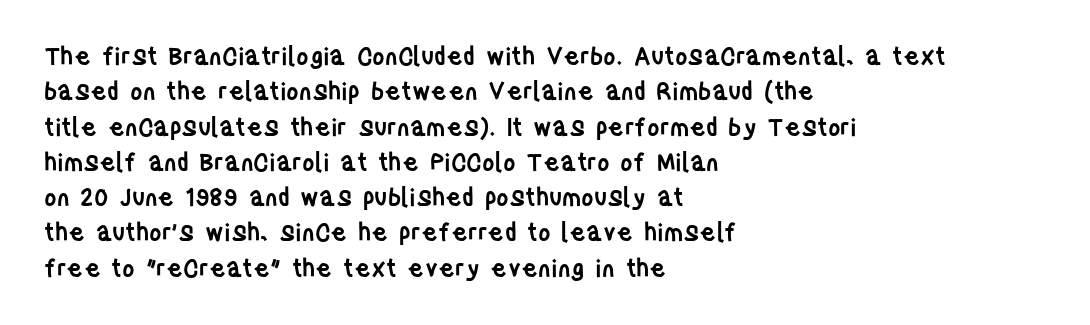
Q: Is the text bold? A: Semi-bold.
Q: Is the text italic (slanted)? A: No, it is upright.
Q: Is the text underlined? A: No.
Q: How is the paragraph aligned? A: Left-aligned.
Q: Is the spacing between letters normal or unusually wide? A: Normal.
Q: Is the spacing between lines tight, normal or loose? A: Normal.
